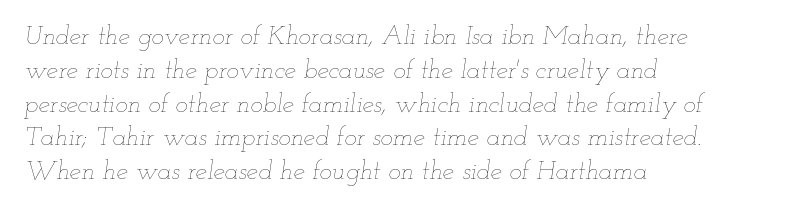
Q: Is the text bold? A: No.
Q: Is the text italic (slanted)? A: Yes, it leans right by about 12 degrees.
Q: Is the text underlined? A: No.
Q: How is the paragraph aligned? A: Left-aligned.
Q: Is the spacing between letters normal or unusually wide? A: Normal.
Q: Is the spacing between lines tight, normal or loose? A: Normal.
